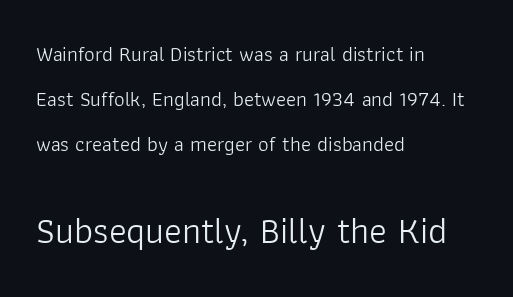
{"serif": "no", "italic": "no", "bold": "no", "weight": "light", "width": "normal", "stroke_contrast": "low", "x_height": "medium", "monospaced": "no", "underline": "no", "align": "left", "line_spacing": "loose", "line_spacing_ratio": 2.14, "letter_spacing": "normal", "letter_spacing_em": 0.0, "larger_block": "second", "size_ratio": 1.76, "glyph_px": 37}
